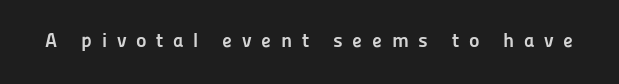
Check the space under the baseline: it is left empty. Strong, thick strokes mark this as bold type. Compared with typical body copy, the letter spacing here is much looser. The letters stand upright; this is a roman face.
